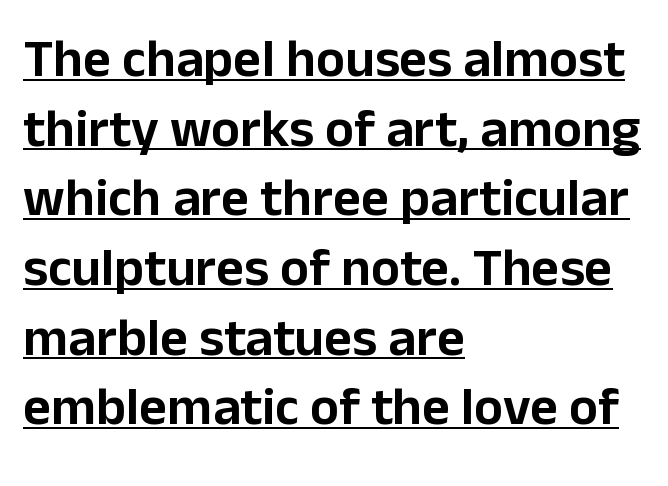
{"serif": "no", "italic": "no", "width": "normal", "stroke_contrast": "low", "x_height": "medium", "monospaced": "no", "underline": "yes", "align": "left", "line_spacing": "normal", "line_spacing_ratio": 1.29, "letter_spacing": "normal", "letter_spacing_em": 0.0, "glyph_px": 54}
